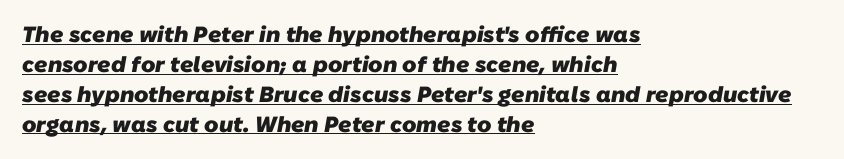
Q: Is the text bold? A: Yes.
Q: Is the text underlined? A: Yes.
Q: How is the paragraph aligned? A: Left-aligned.
Q: Is the spacing between letters normal or unusually wide? A: Normal.
Q: Is the spacing between lines tight, normal or loose? A: Normal.
